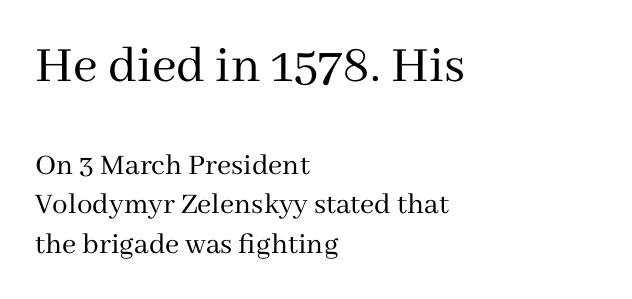
{"serif": "yes", "italic": "no", "bold": "no", "weight": "regular", "width": "normal", "stroke_contrast": "medium", "x_height": "medium", "monospaced": "no", "underline": "no", "align": "left", "line_spacing": "normal", "line_spacing_ratio": 1.27, "letter_spacing": "normal", "letter_spacing_em": 0.0, "larger_block": "first", "size_ratio": 1.74, "glyph_px": 54}
